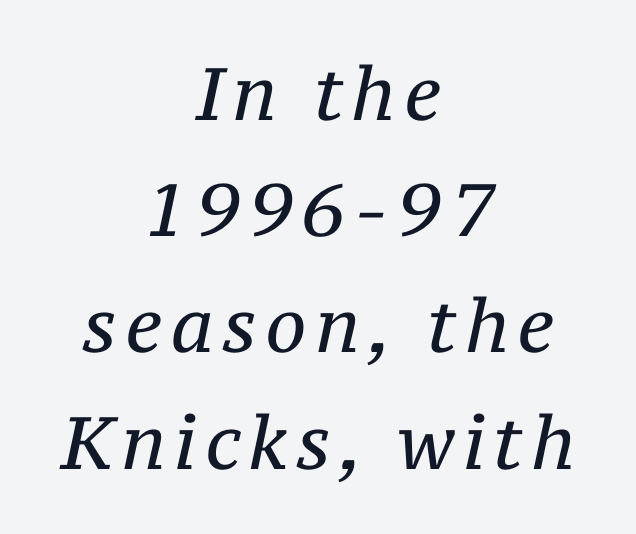
{"serif": "yes", "italic": "yes", "lean": "right", "slant_degrees": 12, "bold": "no", "weight": "regular", "width": "normal", "stroke_contrast": "medium", "x_height": "medium", "monospaced": "no", "underline": "no", "align": "center", "line_spacing": "normal", "line_spacing_ratio": 1.57, "glyph_px": 74}
